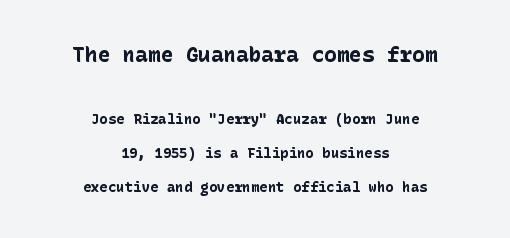
Neither beginnings nor endings align; midpoints do. Airy leading. The letters in the upper block stand taller than those in the block below. No italicization has been applied; the sample stays upright.
